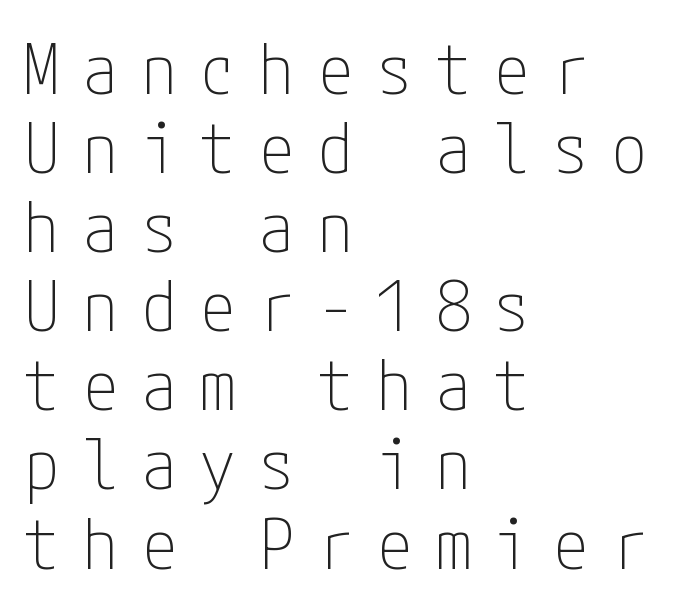
Q: Is the text bold? A: No.
Q: Is the text italic (slanted)? A: No, it is upright.
Q: Is the typeface a serif or a sans-serif typeface? A: Sans-serif.
Q: Is the text underlined? A: No.
Q: How is the paragraph aligned? A: Left-aligned.
Q: Is the spacing between letters normal or unusually wide? A: Unusually wide.
Q: Is the spacing between lines tight, normal or loose? A: Tight.
Q: Width (condensed, normal, or wide)? A: Condensed.
Q: Stroke contrast? A: Low.
Q: x-height? A: Medium.
